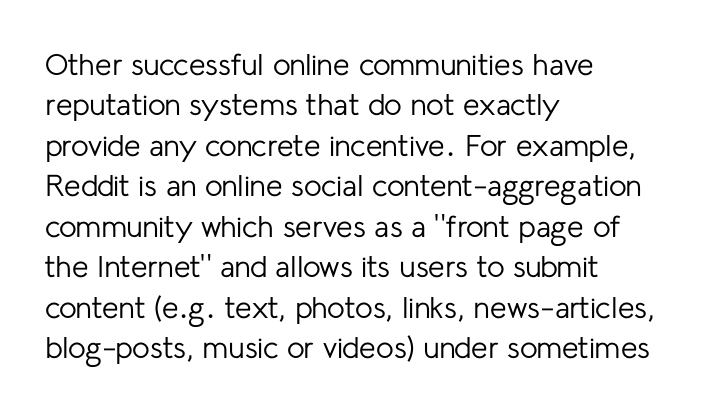
The image shows 30 px regular-weight sans-serif type, upright; set left-aligned, normal line spacing (1.35x), normal letter spacing, not underlined; low stroke contrast and a medium x-height.
